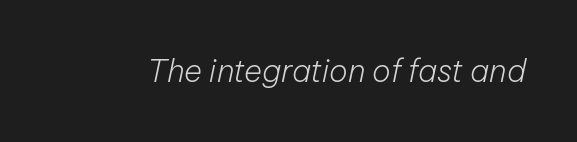
Q: Is the text bold? A: No.
Q: Is the text italic (slanted)? A: Yes, it leans right by about 12 degrees.
Q: Is the text underlined? A: No.
Q: Is the spacing between letters normal or unusually wide? A: Normal.
Q: Width (condensed, normal, or wide)? A: Normal.
Q: Stroke contrast? A: Low.
Q: x-height? A: Medium.
Q: Monospaced? A: No.
